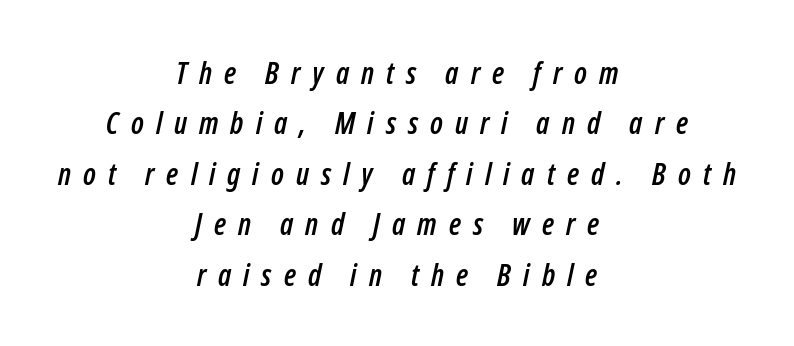
The passage is arranged like a title page — every line centered. Summary of vertical rhythm: regular, with standard interline spacing. The specimen omits any rule beneath the text block's lines. Characters follow at a spacing far wider than the type designer built in.
